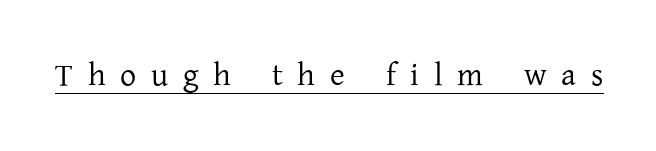
Q: Is the text bold? A: No.
Q: Is the text italic (slanted)? A: No, it is upright.
Q: Is the typeface a serif or a sans-serif typeface? A: Serif.
Q: Is the text underlined? A: Yes.
Q: Is the spacing between letters normal or unusually wide? A: Unusually wide.
Q: Width (condensed, normal, or wide)? A: Normal.
Q: Stroke contrast? A: Low.
Q: x-height? A: Medium.
Q: Monospaced? A: No.
